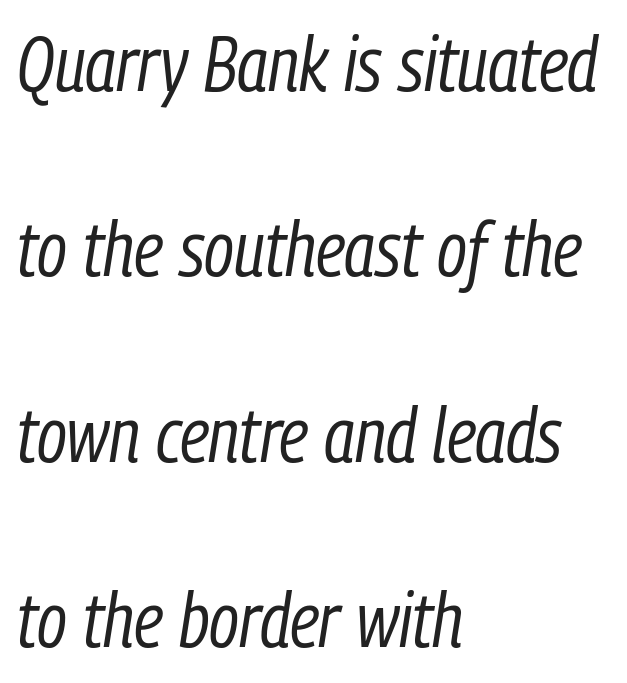
The image shows 76 px regular-weight, condensed type, italic (leaning right); set left-aligned, loose line spacing (2.44x), normal letter spacing, not underlined; low stroke contrast and a medium x-height.
